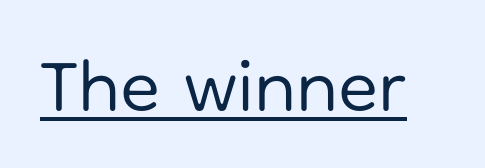
Q: Is the text bold? A: No.
Q: Is the text italic (slanted)? A: No, it is upright.
Q: Is the typeface a serif or a sans-serif typeface? A: Sans-serif.
Q: Is the text underlined? A: Yes.
Q: Is the spacing between letters normal or unusually wide? A: Normal.
Q: Width (condensed, normal, or wide)? A: Normal.
Q: Stroke contrast? A: Low.
Q: x-height? A: Medium.
Q: Monospaced? A: No.
